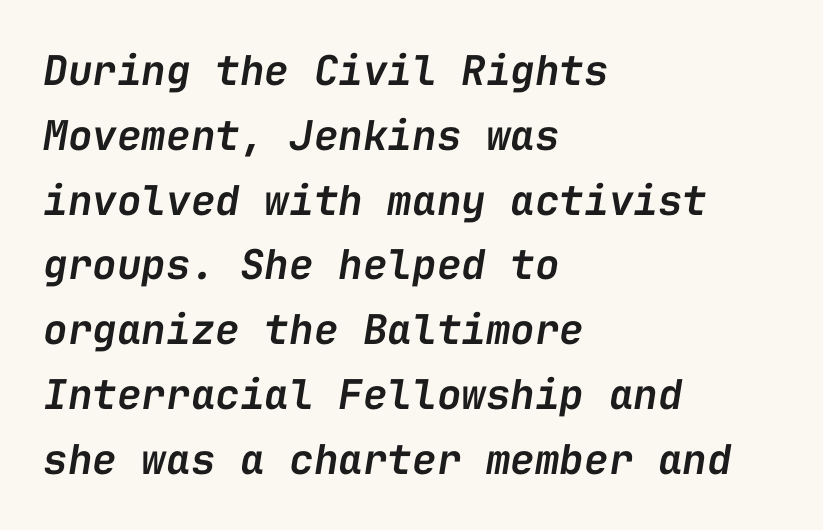
The image shows 41 px semibold type, italic (leaning right), monospaced; set left-aligned, normal line spacing (1.58x), normal letter spacing, not underlined; low stroke contrast and a medium x-height.
